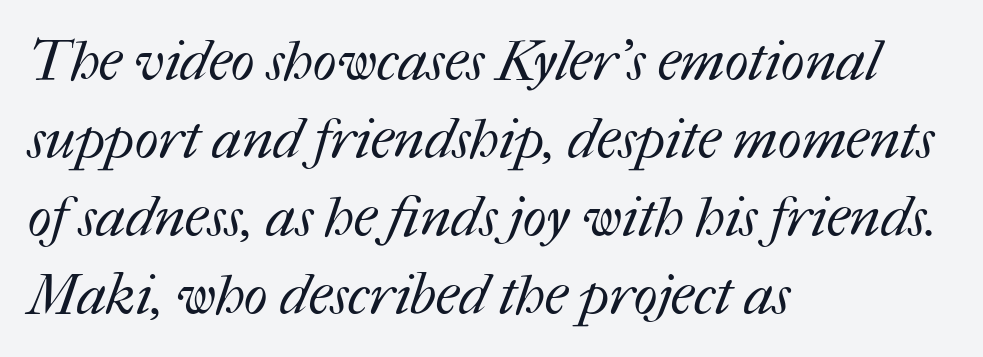
Q: Is the text bold? A: No.
Q: Is the text underlined? A: No.
Q: How is the paragraph aligned? A: Left-aligned.
Q: Is the spacing between letters normal or unusually wide? A: Normal.
Q: Is the spacing between lines tight, normal or loose? A: Normal.
Q: Width (condensed, normal, or wide)? A: Normal.
Q: Stroke contrast? A: Medium.
Q: x-height? A: Medium.
Q: Monospaced? A: No.
